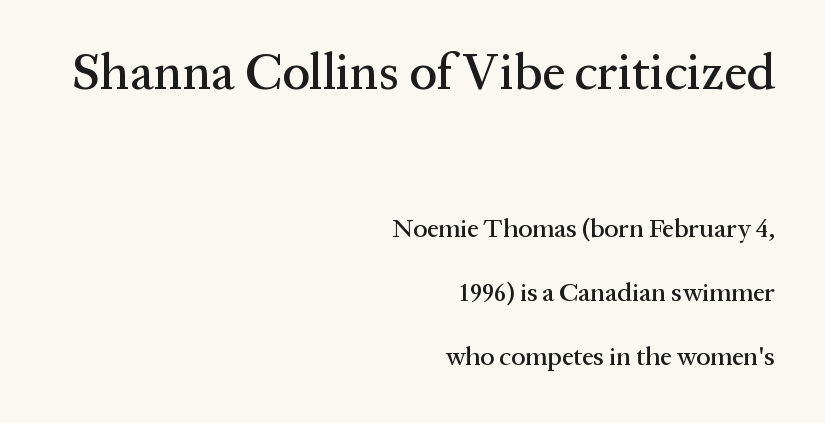
The type is set solid horizontally, with unmodified tracking. No word sits above an underline. The rag falls on the left side of this text block. This is serif lettering, the kind often seen in printed books. The rendering uses natural spacing where letterforms have individual widths. Ordinary non-slanted type is in use.
